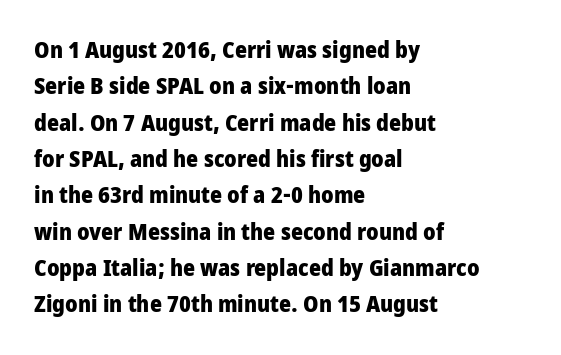
Q: Is the text bold? A: Yes.
Q: Is the text italic (slanted)? A: No, it is upright.
Q: Is the text underlined? A: No.
Q: How is the paragraph aligned? A: Left-aligned.
Q: Is the spacing between letters normal or unusually wide? A: Normal.
Q: Is the spacing between lines tight, normal or loose? A: Normal.
